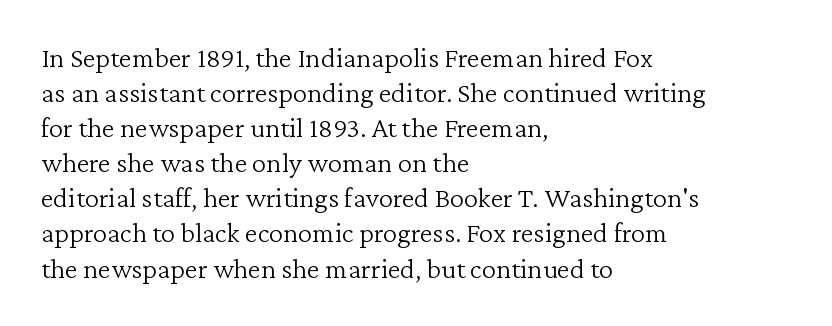
Q: Is the text bold? A: No.
Q: Is the text italic (slanted)? A: No, it is upright.
Q: Is the typeface a serif or a sans-serif typeface? A: Serif.
Q: Is the text underlined? A: No.
Q: How is the paragraph aligned? A: Left-aligned.
Q: Is the spacing between letters normal or unusually wide? A: Normal.
Q: Width (condensed, normal, or wide)? A: Normal.
Q: Stroke contrast? A: Low.
Q: x-height? A: Medium.
Q: Monospaced? A: No.
